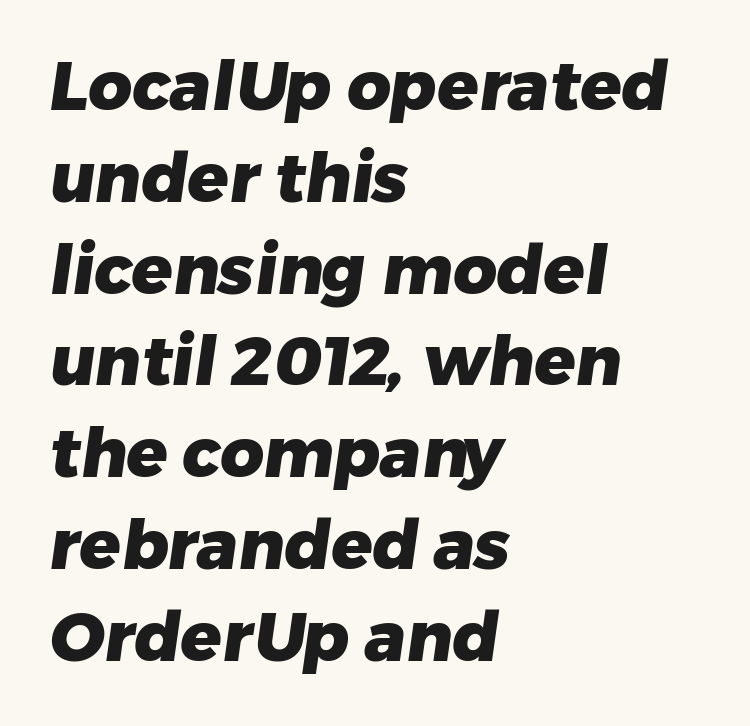
Inter-character spacing is left at the font's built-in metrics. Stroke terminals: plain, sans-serif. Caption: bold face, heavy strokes. Horizontally, the lines are justified to the leading edge only. Character widths vary here, with narrow letters taking less room than wide ones.
